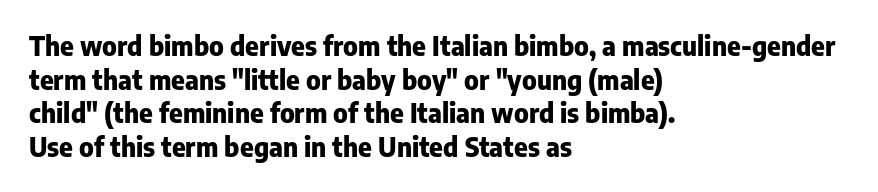
Q: Is the text bold? A: Yes.
Q: Is the text italic (slanted)? A: No, it is upright.
Q: Is the text underlined? A: No.
Q: How is the paragraph aligned? A: Left-aligned.
Q: Is the spacing between letters normal or unusually wide? A: Normal.
Q: Is the spacing between lines tight, normal or loose? A: Normal.
